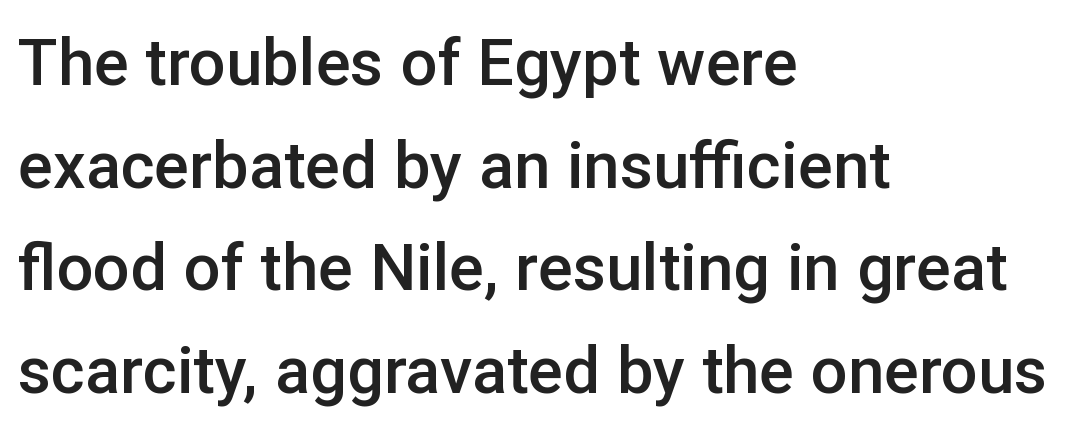
The image shows 65 px semibold sans-serif type, upright; set left-aligned, normal line spacing (1.58x), normal letter spacing, not underlined; low stroke contrast and a medium x-height.
